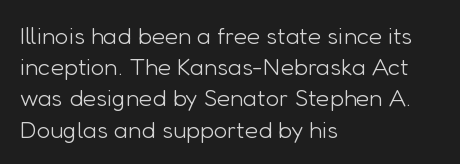
Q: Is the text bold? A: No.
Q: Is the text italic (slanted)? A: No, it is upright.
Q: Is the text underlined? A: No.
Q: How is the paragraph aligned? A: Left-aligned.
Q: Is the spacing between letters normal or unusually wide? A: Normal.
Q: Is the spacing between lines tight, normal or loose? A: Normal.
